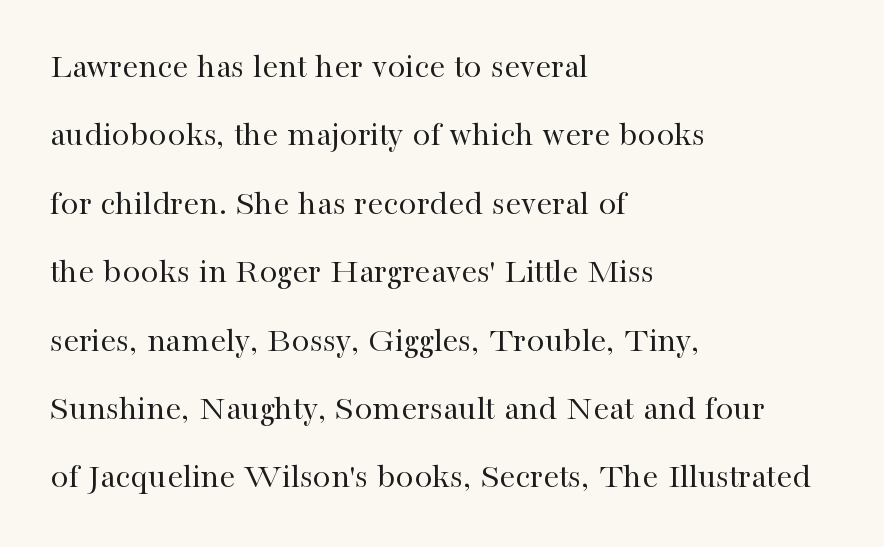
Q: Is the text bold? A: No.
Q: Is the text italic (slanted)? A: No, it is upright.
Q: Is the typeface a serif or a sans-serif typeface? A: Serif.
Q: Is the text underlined? A: No.
Q: How is the paragraph aligned? A: Left-aligned.
Q: Is the spacing between letters normal or unusually wide? A: Normal.
Q: Is the spacing between lines tight, normal or loose? A: Loose.
Q: Width (condensed, normal, or wide)? A: Normal.
Q: Stroke contrast? A: High.
Q: x-height? A: Medium.
Q: Monospaced? A: No.
